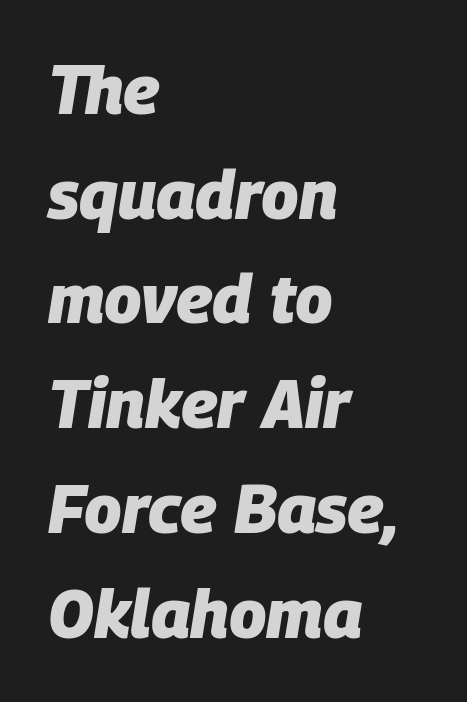
The image shows 68 px heavy type, italic (leaning right); set left-aligned, normal line spacing (1.54x), normal letter spacing, not underlined; low stroke contrast and a large x-height.
